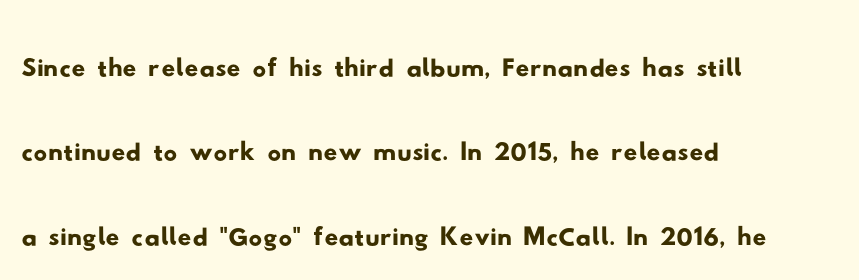
Q: Is the typeface a serif or a sans-serif typeface? A: Sans-serif.
Q: Is the text underlined? A: No.
Q: How is the paragraph aligned? A: Left-aligned.
Q: Is the spacing between letters normal or unusually wide? A: Normal.
Q: Width (condensed, normal, or wide)? A: Wide.
Q: Stroke contrast? A: Low.
Q: x-height? A: Small.
Q: Monospaced? A: No.
